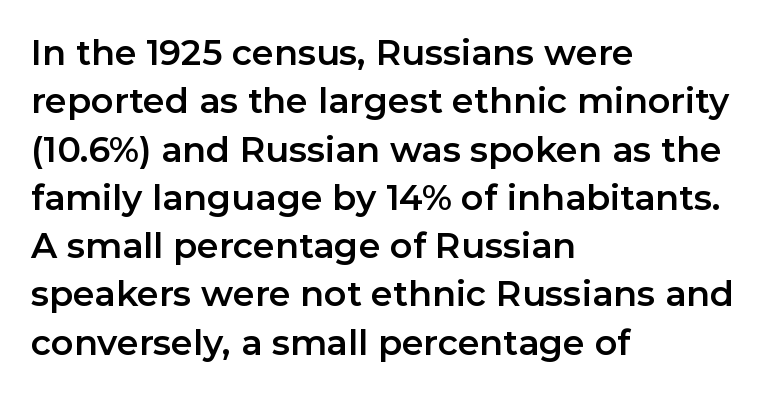
In terms of leading, this rendering sits right in the middle. Posture: vertical. Tracking value appears to be zero — textbook default spacing. Typeset ragged right — the left edge is the straight one. Underline: absent.
